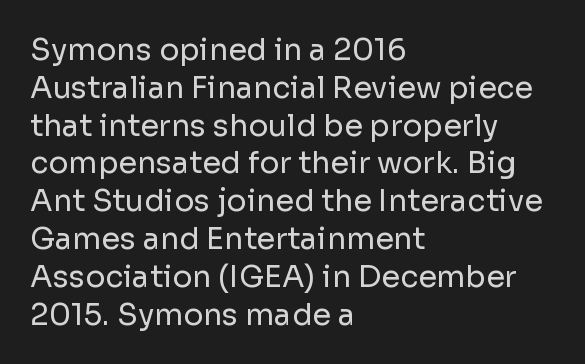
{"serif": "no", "italic": "no", "bold": "no", "weight": "regular", "width": "normal", "stroke_contrast": "low", "x_height": "medium", "monospaced": "no", "underline": "no", "align": "left", "line_spacing": "normal", "line_spacing_ratio": 1.26, "letter_spacing": "normal", "letter_spacing_em": 0.0, "glyph_px": 30}
